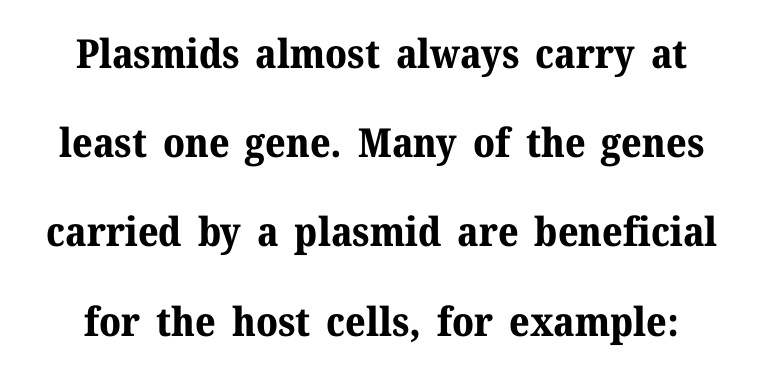
Q: Is the text bold? A: Yes.
Q: Is the text italic (slanted)? A: No, it is upright.
Q: Is the typeface a serif or a sans-serif typeface? A: Serif.
Q: Is the text underlined? A: No.
Q: Is the spacing between letters normal or unusually wide? A: Normal.
Q: Is the spacing between lines tight, normal or loose? A: Loose.
Q: Width (condensed, normal, or wide)? A: Normal.
Q: Stroke contrast? A: Medium.
Q: x-height? A: Medium.
Q: Monospaced? A: No.
